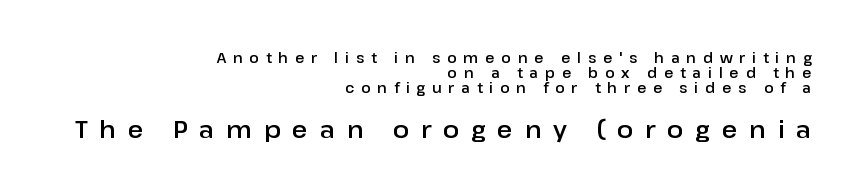
The image shows 24 px text type, upright; set right-aligned, tight line spacing (1.07x), unusually wide letter spacing (+0.49 em), not underlined; the second (bottom) block is 1.71x larger.
